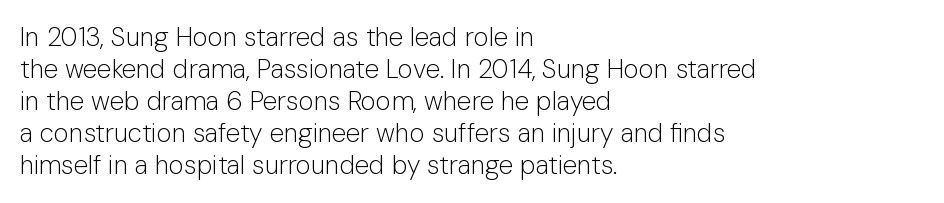
The image shows 26 px text type, upright; set left-aligned, line spacing 1.23x, normal letter spacing, not underlined.
